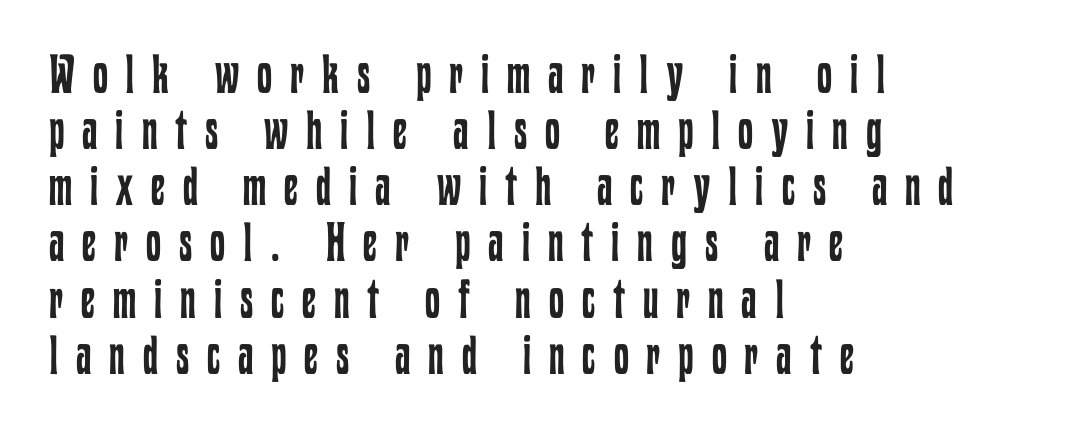
{"italic": "no", "bold": "no", "weight": "regular", "width": "condensed", "stroke_contrast": "low", "x_height": "medium", "monospaced": "no", "underline": "no", "align": "left", "line_spacing": "tight", "line_spacing_ratio": 1.04, "letter_spacing": "wide", "letter_spacing_em": 0.33, "glyph_px": 54}
